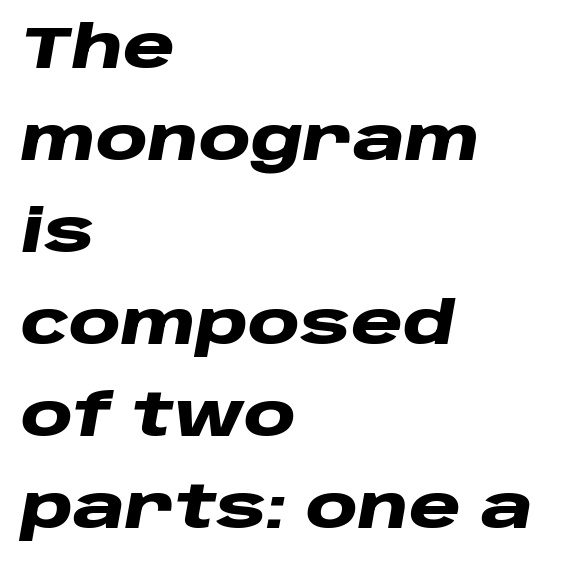
The image shows 59 px heavy, wide type, italic (leaning right); set left-aligned, normal line spacing (1.56x), normal letter spacing, not underlined; low stroke contrast and a large x-height.
